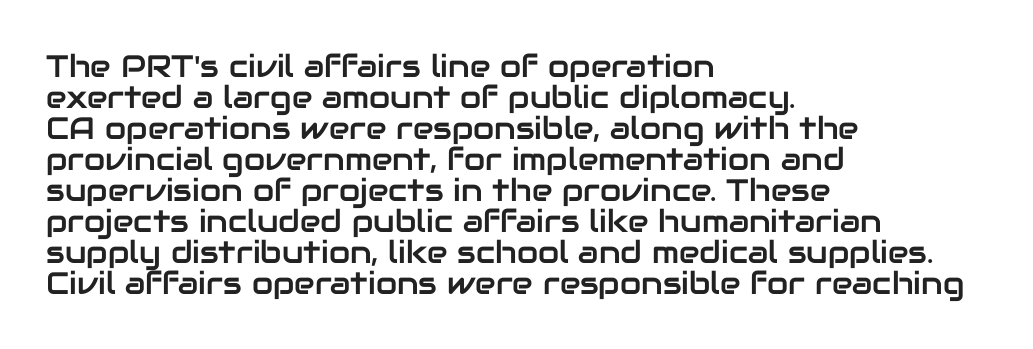
Q: Is the text italic (slanted)? A: No, it is upright.
Q: Is the typeface a serif or a sans-serif typeface? A: Sans-serif.
Q: Is the text underlined? A: No.
Q: How is the paragraph aligned? A: Left-aligned.
Q: Is the spacing between letters normal or unusually wide? A: Normal.
Q: Is the spacing between lines tight, normal or loose? A: Tight.
Q: Width (condensed, normal, or wide)? A: Normal.
Q: Stroke contrast? A: Low.
Q: x-height? A: Medium.
Q: Monospaced? A: No.
